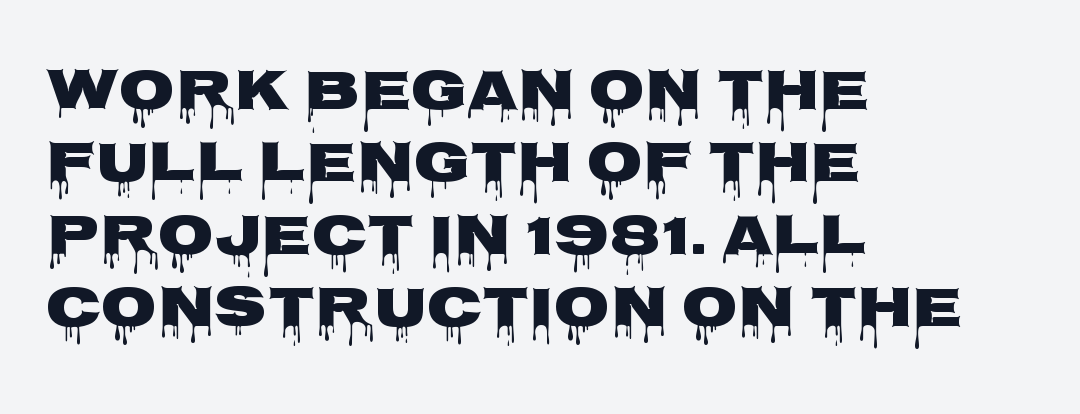
This rendering employs a face without finishing strokes, i.e., a sans-serif. Italic? Not at all — the glyphs are vertical. This sample has the flowing, uneven cadence of proportional lettering. The specimen omits any rule beneath the text block's lines.
